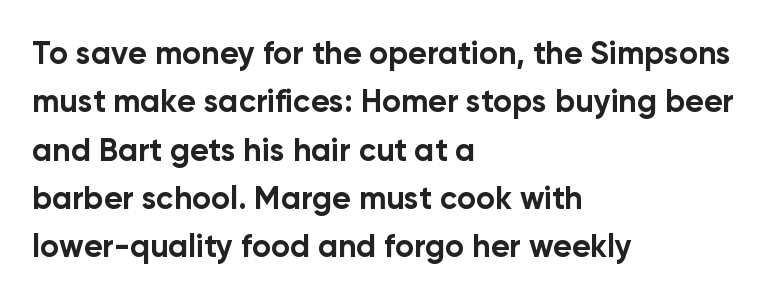
The image shows 32 px bold sans-serif type, upright; set left-aligned, normal line spacing (1.51x), normal letter spacing, not underlined; low stroke contrast and a medium x-height.
